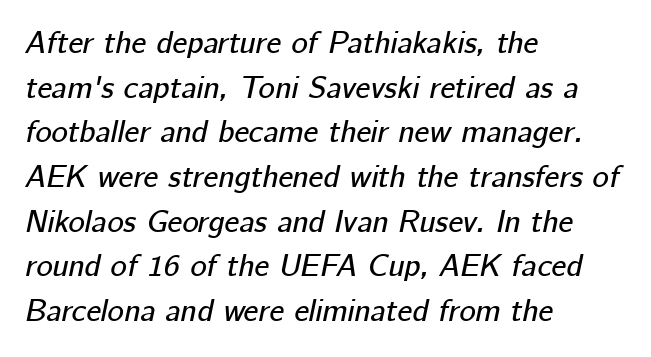
The image shows 31 px text type, italic (leaning right); set left-aligned, normal line spacing (1.44x), normal letter spacing, not underlined; low stroke contrast and a medium x-height.
